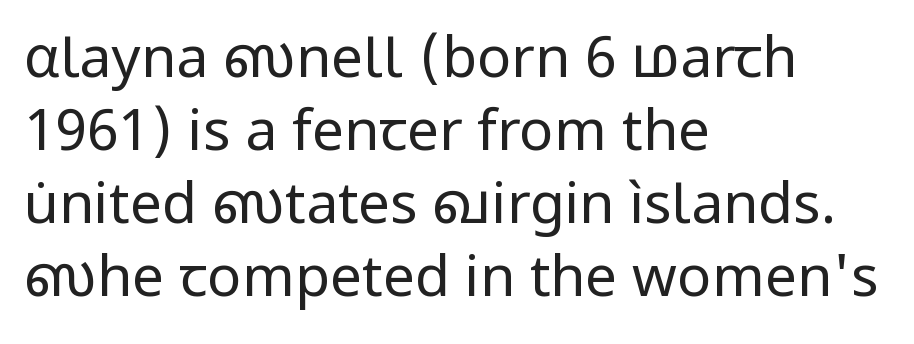
You can tell from the bare stems that sans-serif type was used. Stems here are at most as thick as an everyday book face. Nope, not italic — everything's standing straight. The text block is weighted toward the left margin, trailing off unevenly rightward.
